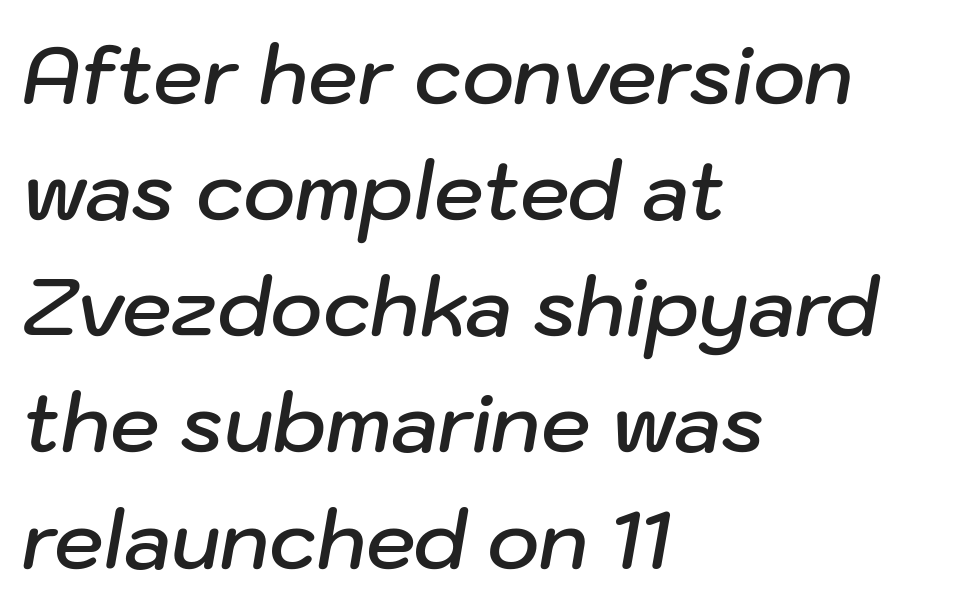
{"italic": "yes", "lean": "right", "slant_degrees": 10, "bold": "semi", "weight": "semibold", "width": "normal", "stroke_contrast": "low", "x_height": "medium", "monospaced": "no", "underline": "no", "align": "left", "line_spacing": "normal", "line_spacing_ratio": 1.47, "letter_spacing": "normal", "letter_spacing_em": 0.0, "glyph_px": 79}
